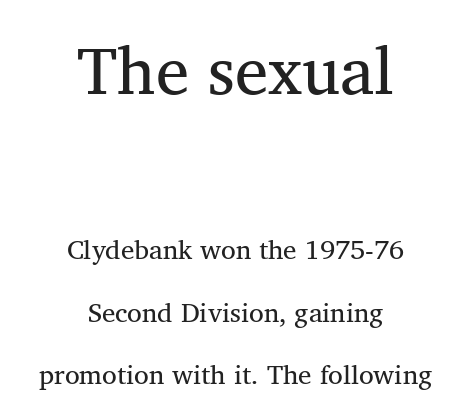
The image shows 67 px regular-weight serif type, upright; set centered, loose line spacing (2.31x), normal letter spacing, not underlined; the first (top) block is 2.48x larger; medium stroke contrast and a medium x-height.
